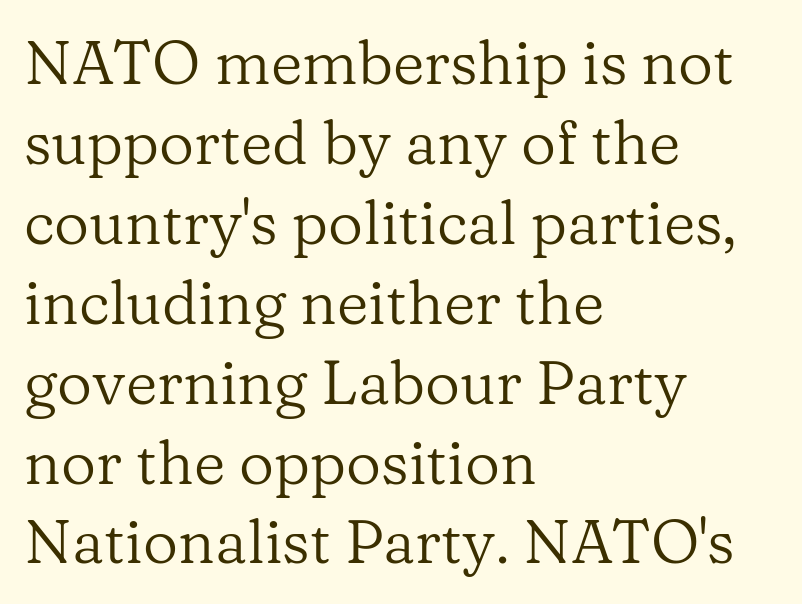
The image shows 61 px regular-weight serif type, upright; set left-aligned, normal line spacing (1.31x), normal letter spacing, not underlined; low stroke contrast and a medium x-height.
